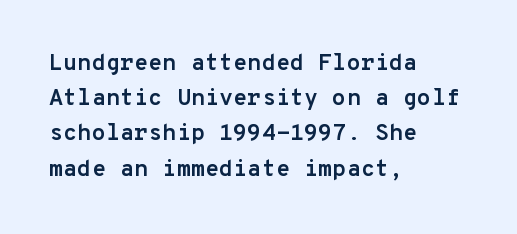
The image shows 23 px bold type, upright; set left-aligned, normal line spacing (1.53x), normal letter spacing, not underlined.
